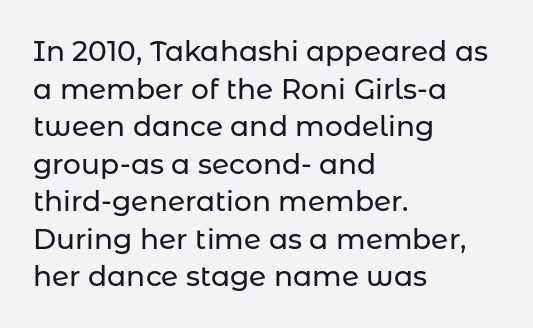
The image shows 28 px sans-serif type, upright; set left-aligned, normal line spacing (1.34x), normal letter spacing, not underlined; low stroke contrast and a medium x-height.
